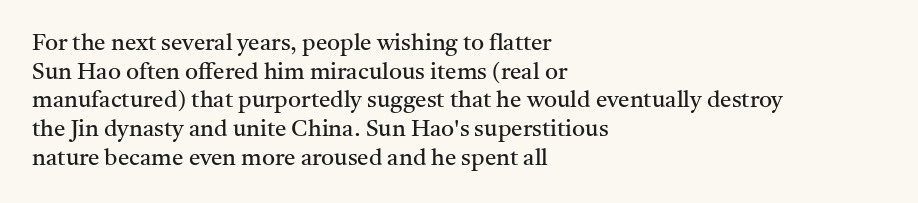
{"italic": "no", "bold": "no", "underline": "no", "align": "left", "line_spacing": "normal", "line_spacing_ratio": 1.25, "letter_spacing": "normal", "letter_spacing_em": 0.0, "glyph_px": 23}
